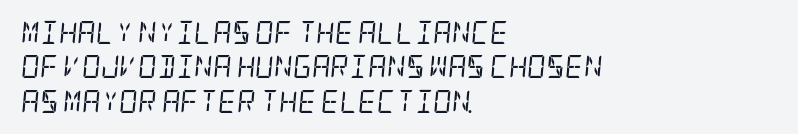
The image shows 23 px text type, italic (leaning right); set left-aligned, normal line spacing (1.5x), normal letter spacing, not underlined.
